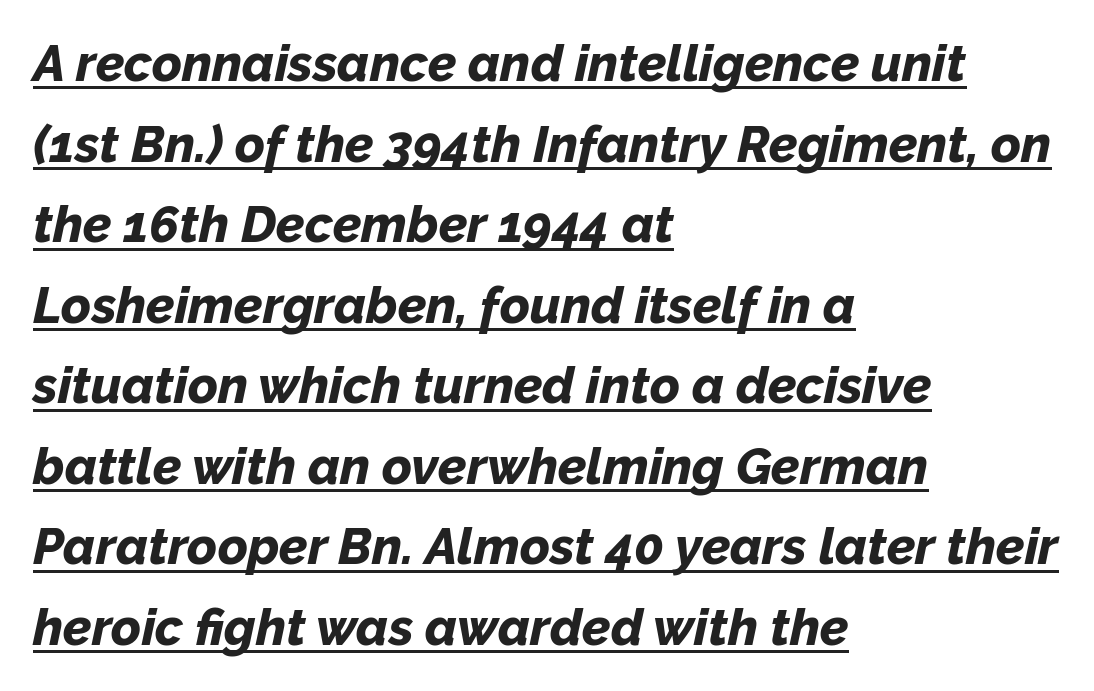
This rendering features underlined lettering. Summary of vertical rhythm: regular, with standard interline spacing. The rendering anchors every line to the left-hand side. No extra tracking has been applied to these lines. The axis of the letterforms is tilted away from vertical. The face used here is proportionally spaced, like ordinary book or web type.
